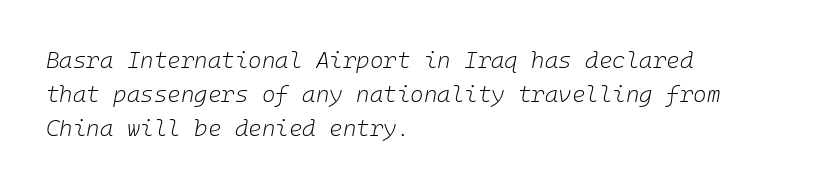
What stands out about the letter spacing? Nothing — it is the standard amount. The line-height multiplier appears to be the usual default. The rag falls on the right side of this text block. These glyphs show unthickened strokes, regular width or finer. Rule under the text: the space is simply empty.
